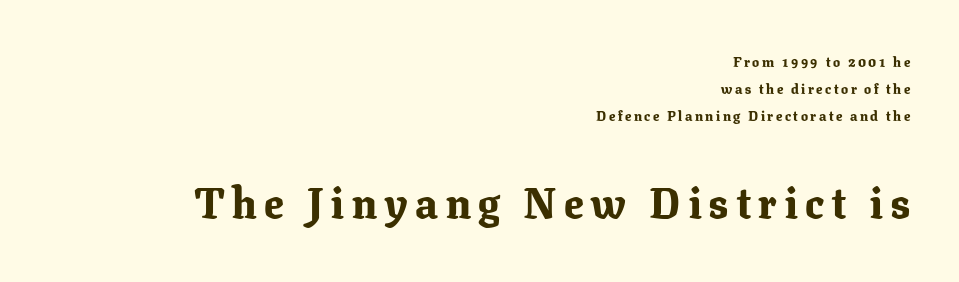
The image shows 43 px bold serif type, upright; set right-aligned, loose line spacing (1.93x), not underlined; the second (bottom) block is 3.07x larger; low stroke contrast and a medium x-height.
